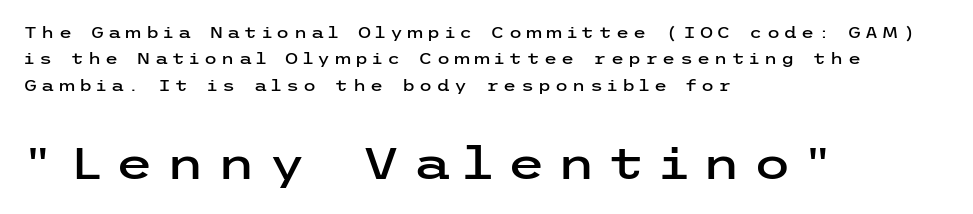
The image shows 44 px wide sans-serif type, upright; set left-aligned, line spacing 1.76x, unusually wide letter spacing (+0.28 em), not underlined; the second (bottom) block is 2.93x larger; low stroke contrast and a medium x-height.
